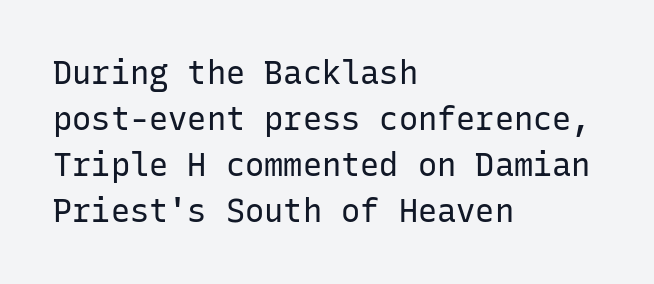
The image shows 32 px regular-weight sans-serif type, upright, monospaced; set left-aligned, normal line spacing (1.44x), normal letter spacing, not underlined; low stroke contrast and a medium x-height.
